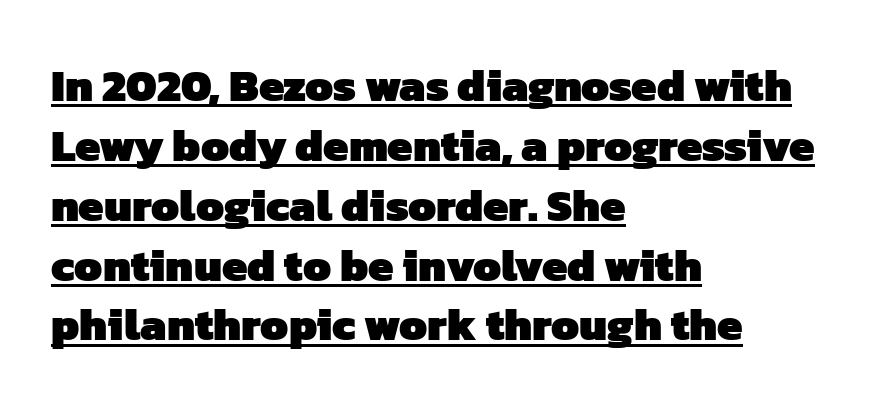
Q: Is the text bold? A: Yes.
Q: Is the typeface a serif or a sans-serif typeface? A: Sans-serif.
Q: Is the text underlined? A: Yes.
Q: How is the paragraph aligned? A: Left-aligned.
Q: Is the spacing between letters normal or unusually wide? A: Normal.
Q: Is the spacing between lines tight, normal or loose? A: Normal.
Q: Width (condensed, normal, or wide)? A: Normal.
Q: Stroke contrast? A: Low.
Q: x-height? A: Medium.
Q: Monospaced? A: No.
